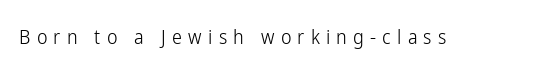
{"italic": "no", "bold": "no", "underline": "no", "letter_spacing": "wide", "letter_spacing_em": 0.31, "glyph_px": 20}
